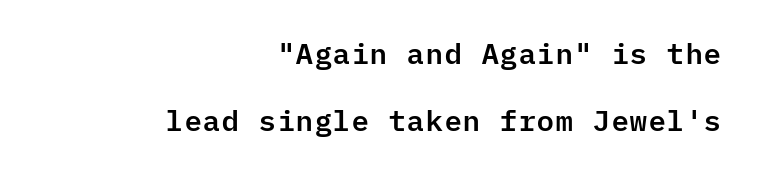
Nobody touched the tracking dial on this one. Designer's note — italics off, roman on. Line spacing here is loose. Anything drawn beneath the words? Only blank space. The rendering anchors every line to the right-hand side. A typesetter would call this monospace, since all characters share one set width.
